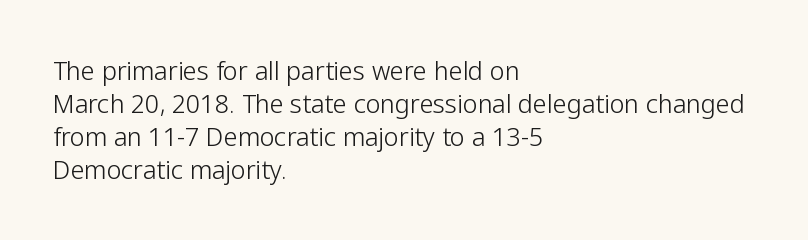
The image shows 25 px text type, upright; set left-aligned, normal line spacing (1.32x), normal letter spacing, not underlined.
